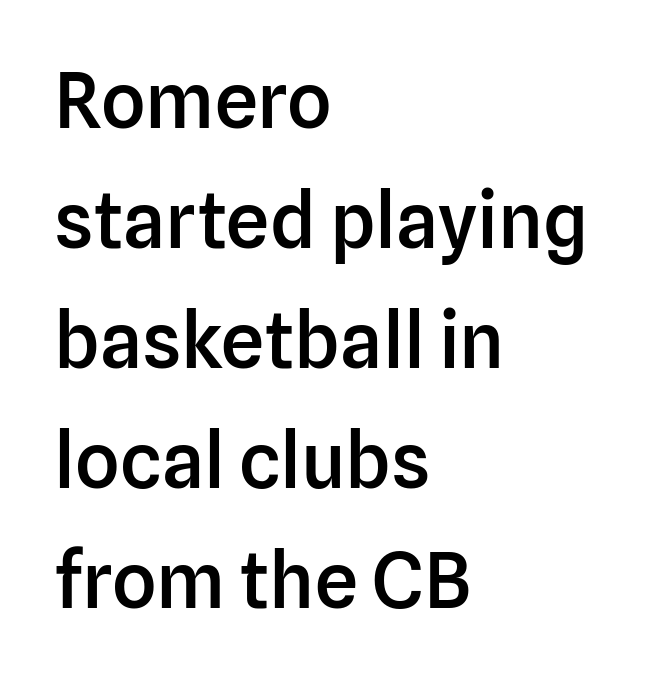
{"serif": "no", "italic": "no", "bold": "semi", "weight": "semibold", "width": "normal", "stroke_contrast": "low", "x_height": "medium", "monospaced": "no", "underline": "no", "align": "left", "line_spacing": "normal", "line_spacing_ratio": 1.56, "letter_spacing": "normal", "letter_spacing_em": 0.0, "glyph_px": 77}
